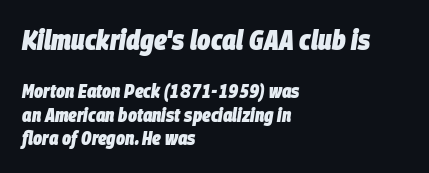
The face used here is proportionally spaced, like ordinary book or web type. What stands out about the letter spacing? Nothing — it is the standard amount. The block sitting higher on the canvas is the one with enlarged characters. There's an unmistakable incline to the writing here. The characters look thick and weighty, a clear bold. Line starts are locked; line ends wander.
